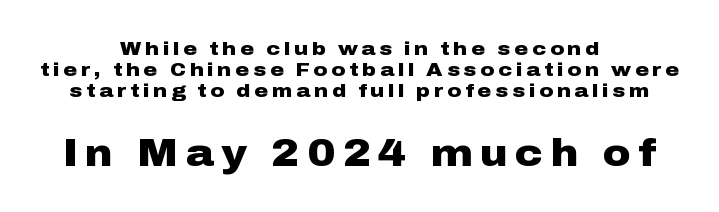
Spacing verdict: proportional, widths tailored to each character. The following chunk of copy outweighs the initial chunk in type size. Rule under the text: the space is simply empty. Vertical spacing — tight.
